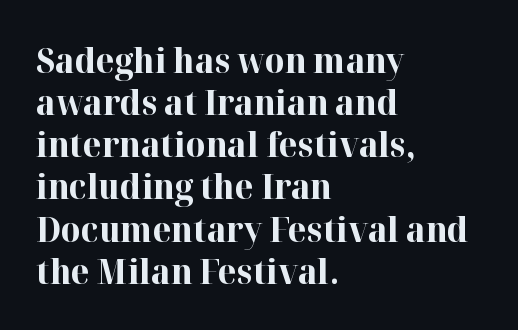
Upright lettering throughout. This rendering employs a face with finishing strokes, i.e., a serif. In CSS terms this would be text-align: left. Proportional: the letters do not fall into vertical columns. The space directly below the letters is spotless. Here the glyphs are tracked normally, forming tight word shapes.
